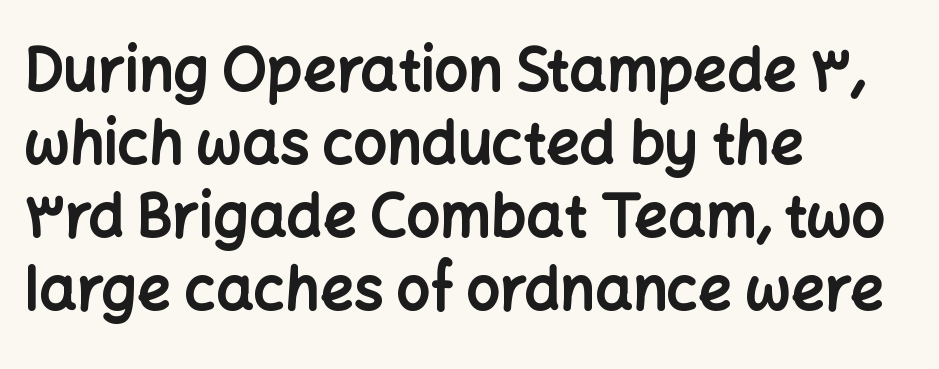
{"serif": "no", "italic": "no", "bold": "yes", "weight": "bold", "width": "normal", "stroke_contrast": "low", "x_height": "medium", "monospaced": "no", "underline": "no", "align": "left", "line_spacing_ratio": 1.24, "letter_spacing": "normal", "letter_spacing_em": 0.0, "glyph_px": 59}
